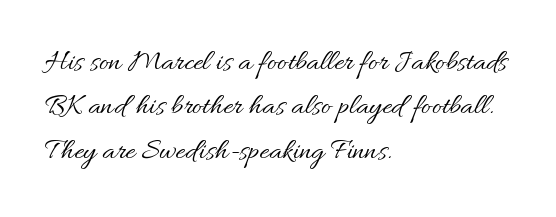
Q: Is the text bold? A: No.
Q: Is the text italic (slanted)? A: Yes.
Q: Is the text underlined? A: No.
Q: How is the paragraph aligned? A: Left-aligned.
Q: Is the spacing between letters normal or unusually wide? A: Normal.
Q: Is the spacing between lines tight, normal or loose? A: Normal.
Q: Width (condensed, normal, or wide)? A: Normal.
Q: Stroke contrast? A: Medium.
Q: x-height? A: Small.
Q: Monospaced? A: No.
